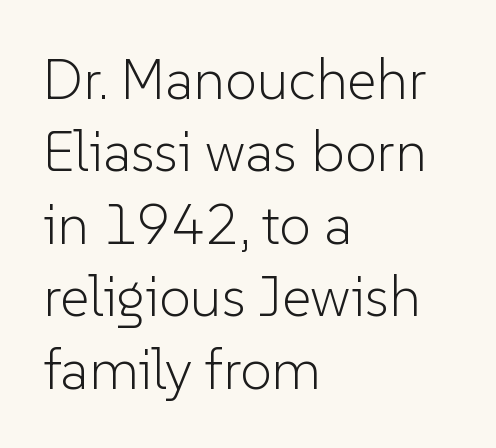
The image shows 57 px light sans-serif type, upright; set left-aligned, normal line spacing (1.27x), normal letter spacing, not underlined; low stroke contrast and a medium x-height.
